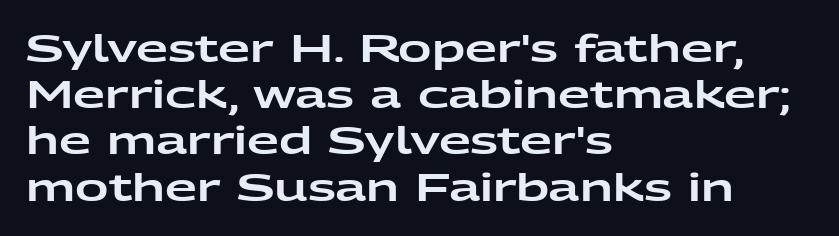
{"serif": "no", "italic": "no", "width": "wide", "stroke_contrast": "low", "x_height": "medium", "monospaced": "no", "underline": "no", "align": "left", "line_spacing": "normal", "line_spacing_ratio": 1.25, "letter_spacing": "normal", "letter_spacing_em": 0.0, "glyph_px": 37}
